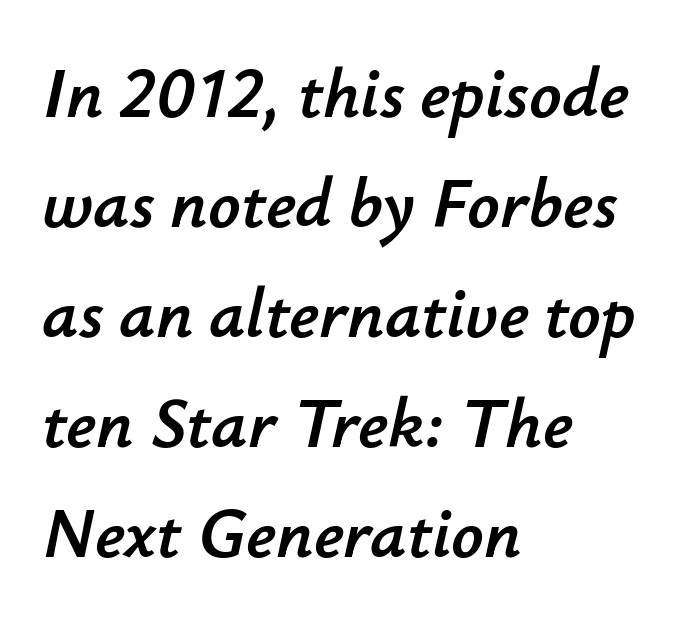
{"italic": "yes", "lean": "right", "slant_degrees": 12, "width": "normal", "stroke_contrast": "low", "x_height": "small", "monospaced": "no", "underline": "no", "align": "left", "line_spacing": "normal", "line_spacing_ratio": 1.55, "letter_spacing": "normal", "letter_spacing_em": 0.0, "glyph_px": 71}
